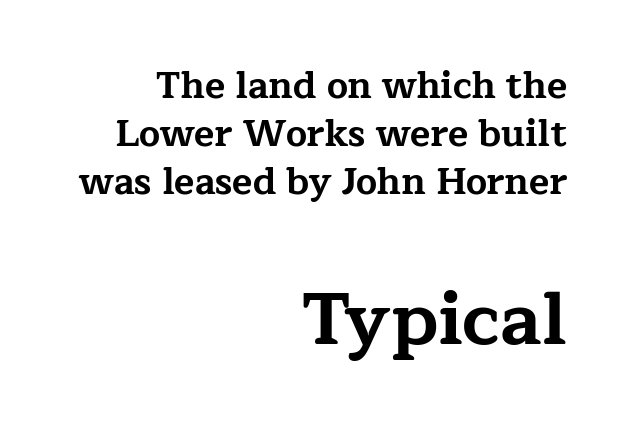
Q: Is the text bold? A: Yes.
Q: Is the text italic (slanted)? A: No, it is upright.
Q: Is the typeface a serif or a sans-serif typeface? A: Serif.
Q: Is the text underlined? A: No.
Q: How is the paragraph aligned? A: Right-aligned.
Q: Is the spacing between letters normal or unusually wide? A: Normal.
Q: Is the spacing between lines tight, normal or loose? A: Normal.
Q: Which block of text is set in a larger size, the first (top) or the second (bottom)? A: The second (bottom) one.
Q: Width (condensed, normal, or wide)? A: Wide.
Q: Stroke contrast? A: Low.
Q: x-height? A: Medium.
Q: Monospaced? A: No.
